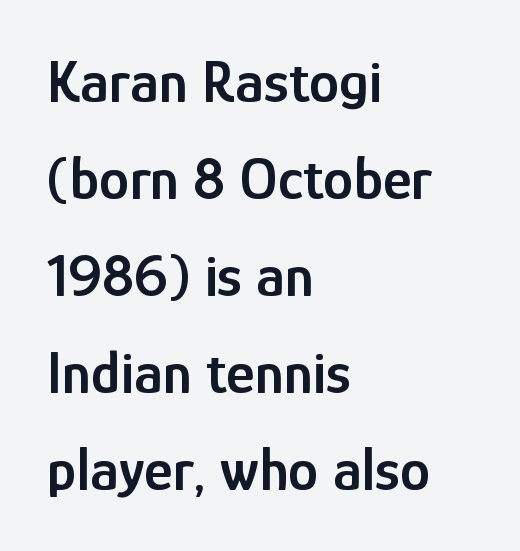
The image shows 61 px semibold, condensed sans-serif type, upright; set left-aligned, normal line spacing (1.59x), normal letter spacing, not underlined; low stroke contrast and a medium x-height.
